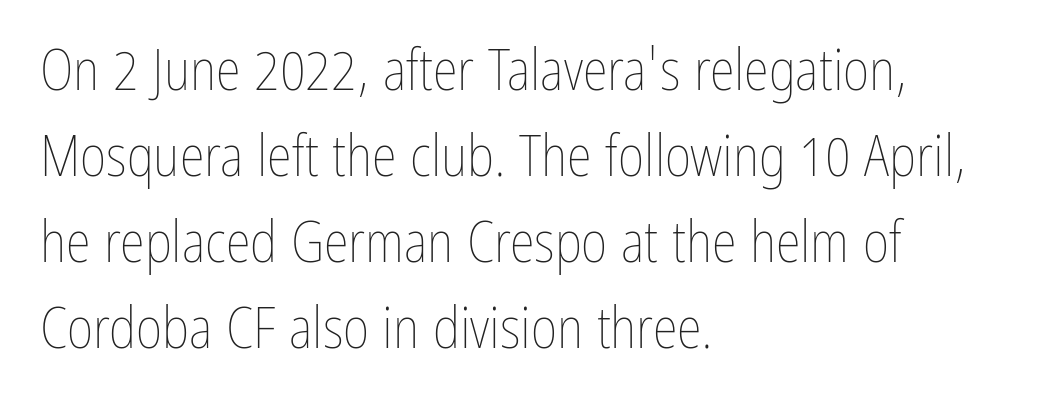
Q: Is the text bold? A: No.
Q: Is the text italic (slanted)? A: No, it is upright.
Q: Is the text underlined? A: No.
Q: How is the paragraph aligned? A: Left-aligned.
Q: Is the spacing between letters normal or unusually wide? A: Normal.
Q: Is the spacing between lines tight, normal or loose? A: Normal.
Q: Width (condensed, normal, or wide)? A: Condensed.
Q: Stroke contrast? A: Low.
Q: x-height? A: Medium.
Q: Monospaced? A: No.
